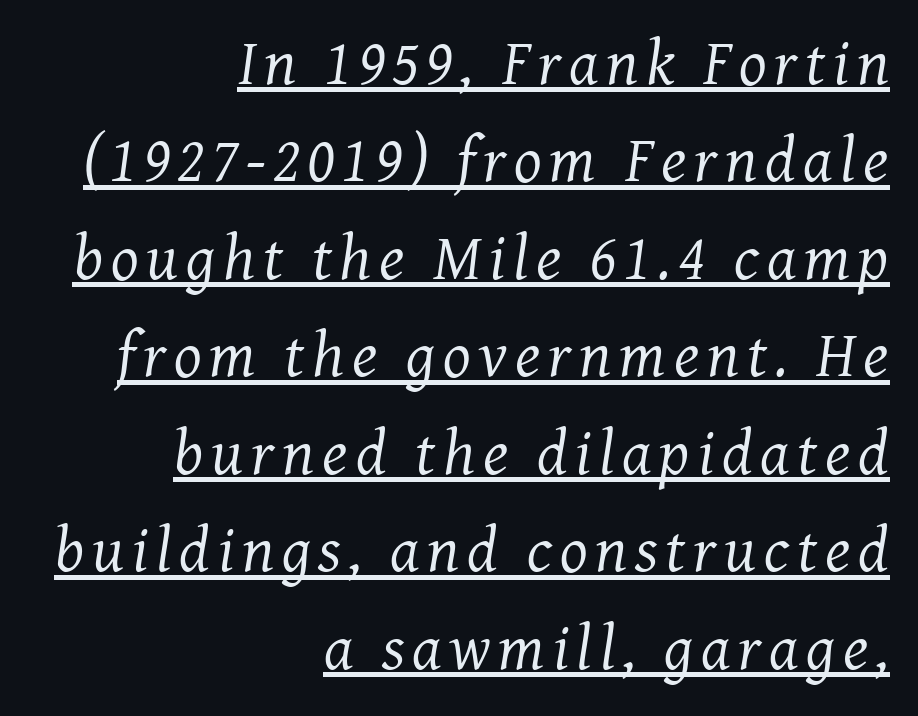
The image shows 65 px regular-weight serif type, italic (leaning right); set right-aligned, normal line spacing (1.5x), underlined; medium stroke contrast and a medium x-height.
